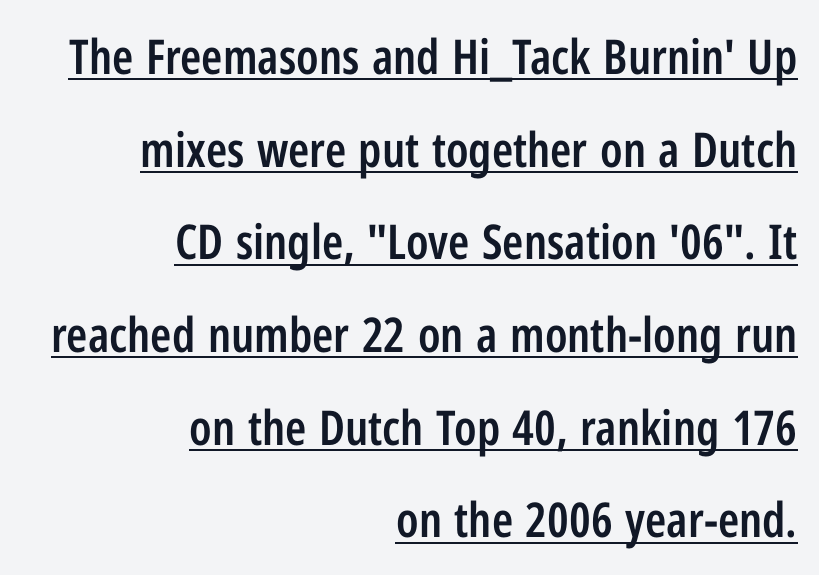
{"serif": "no", "italic": "no", "bold": "semi", "weight": "semibold", "width": "condensed", "stroke_contrast": "low", "x_height": "medium", "monospaced": "no", "underline": "yes", "align": "right", "line_spacing": "loose", "line_spacing_ratio": 1.93, "letter_spacing": "normal", "letter_spacing_em": 0.0, "glyph_px": 48}
